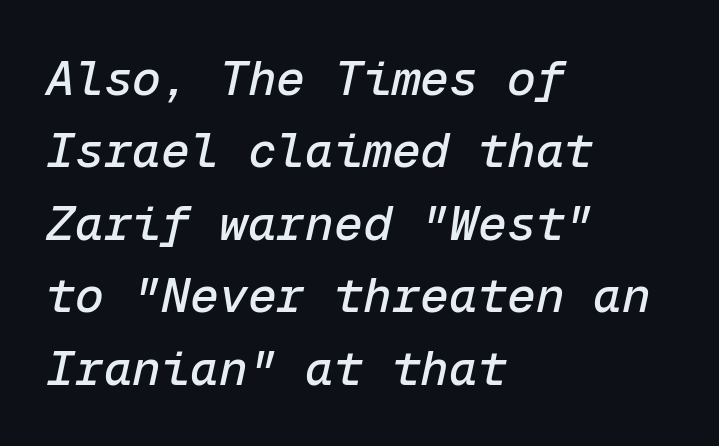
The image shows 48 px text type, italic (leaning right), monospaced; set left-aligned, normal line spacing (1.51x), normal letter spacing, not underlined; low stroke contrast and a medium x-height.
